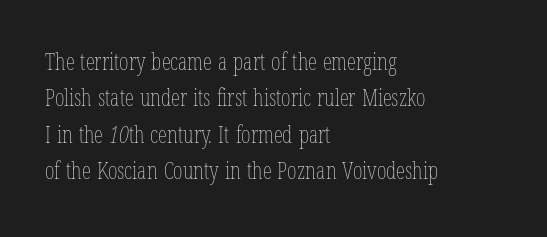
{"bold": "no", "underline": "no", "align": "left", "line_spacing": "normal", "line_spacing_ratio": 1.58, "letter_spacing": "normal", "letter_spacing_em": 0.0, "glyph_px": 23}
